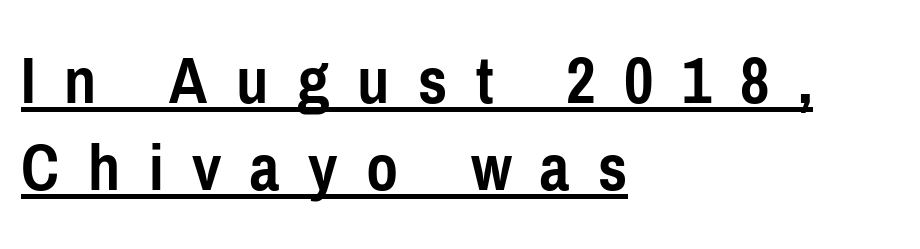
The image shows 70 px semibold, condensed sans-serif type, upright; set left-aligned, line spacing 1.24x, unusually wide letter spacing (+0.41 em), underlined; low stroke contrast and a medium x-height.
